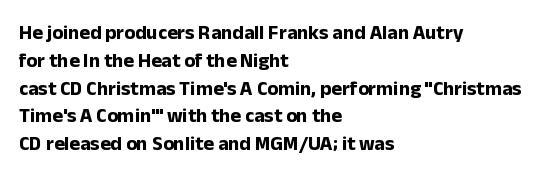
The image shows 20 px bold type, upright; set left-aligned, normal line spacing (1.39x), normal letter spacing, not underlined.
